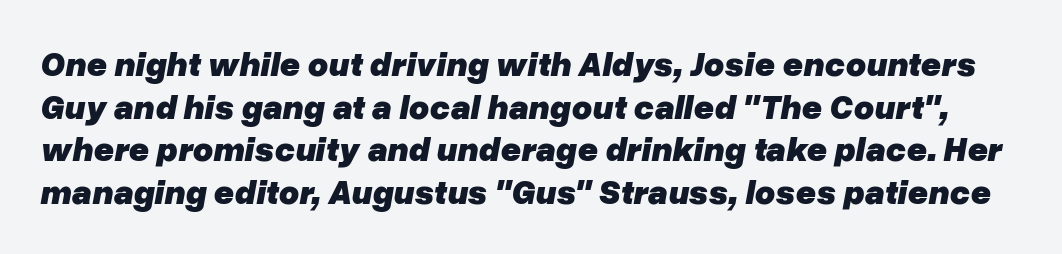
{"italic": "yes", "lean": "right", "slant_degrees": 10, "bold": "yes", "weight": "heavy", "width": "normal", "stroke_contrast": "low", "x_height": "medium", "monospaced": "no", "underline": "no", "line_spacing_ratio": 1.22, "letter_spacing": "normal", "letter_spacing_em": 0.0, "glyph_px": 35}
